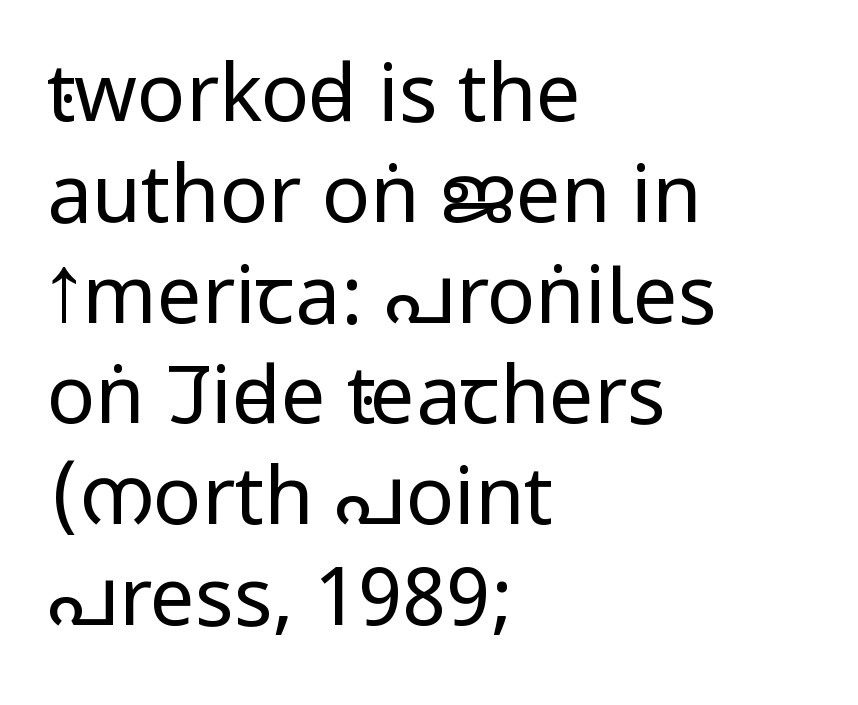
The image shows 80 px regular-weight, condensed sans-serif type, upright; set left-aligned, normal line spacing (1.26x), normal letter spacing, not underlined; low stroke contrast and a large x-height.
